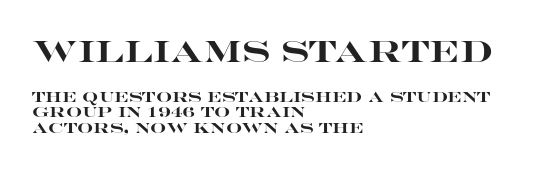
The image shows 29 px heavy, wide type, upright; set left-aligned, tight line spacing (1.1x), normal letter spacing, not underlined; the first (top) block is 2.07x larger; high stroke contrast and a large x-height.
